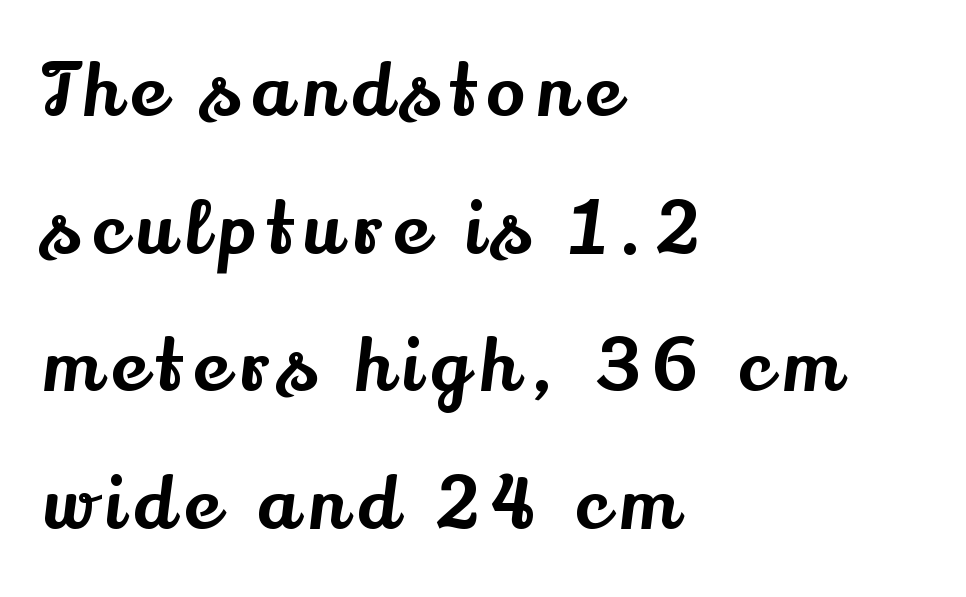
The image shows 72 px serif type; set left-aligned, loose line spacing (1.91x), not underlined; medium stroke contrast and a small x-height.
